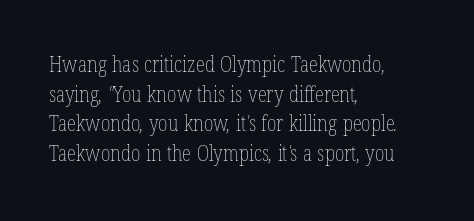
Q: Is the text bold? A: No.
Q: Is the text underlined? A: No.
Q: How is the paragraph aligned? A: Left-aligned.
Q: Is the spacing between letters normal or unusually wide? A: Normal.
Q: Is the spacing between lines tight, normal or loose? A: Normal.
